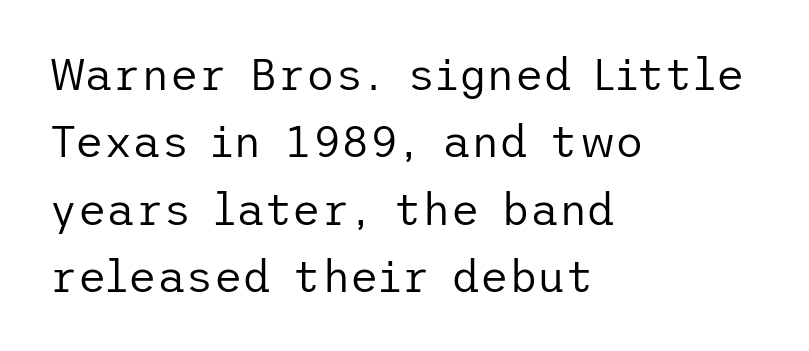
{"serif": "no", "italic": "no", "bold": "no", "weight": "regular", "width": "normal", "stroke_contrast": "low", "x_height": "medium", "underline": "no", "align": "left", "line_spacing": "normal", "line_spacing_ratio": 1.53, "letter_spacing": "normal", "letter_spacing_em": 0.0, "glyph_px": 44}
